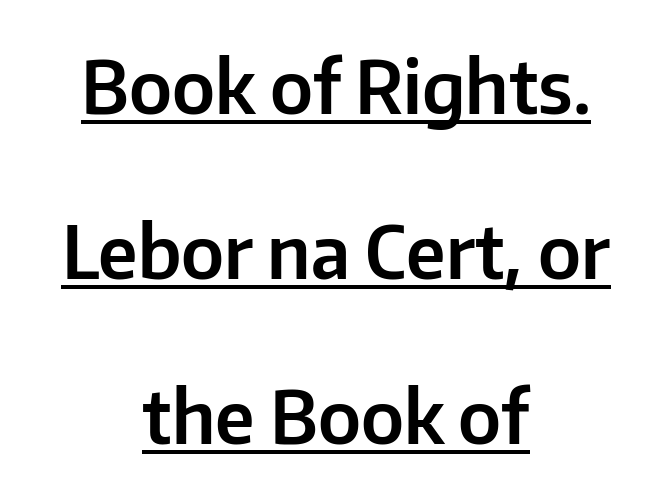
The image shows 73 px sans-serif type, upright; set centered, loose line spacing (2.26x), normal letter spacing, underlined; low stroke contrast and a medium x-height.
